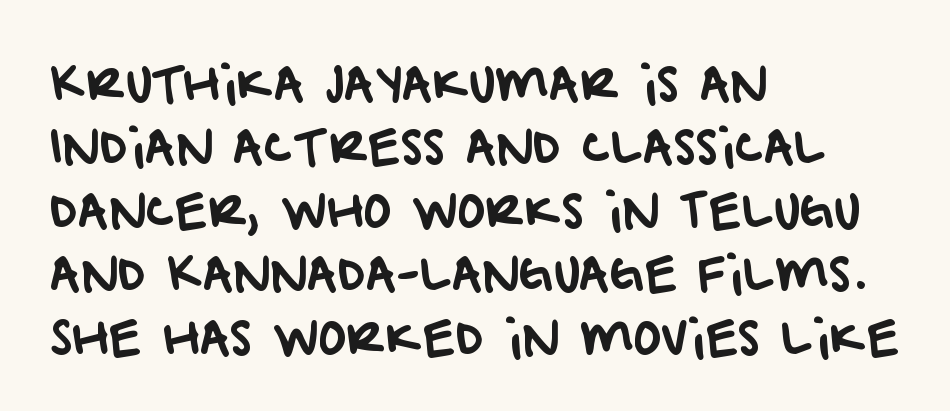
Tracking value appears to be zero — textbook default spacing. Vertically, the passage feels balanced, rows spaced as you'd expect. In CSS terms this would be text-align: left. Glance below the letters and you will spot only blank space. Looks like regular typesetting: each glyph gets only the width it needs.
